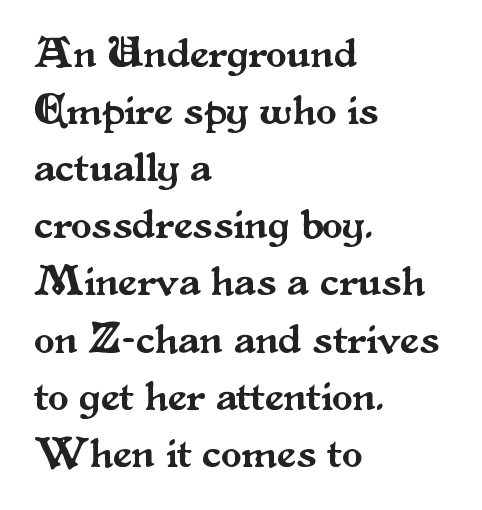
The image shows 42 px serif type, upright; set left-aligned, normal line spacing (1.36x), normal letter spacing, not underlined; medium stroke contrast and a small x-height.
